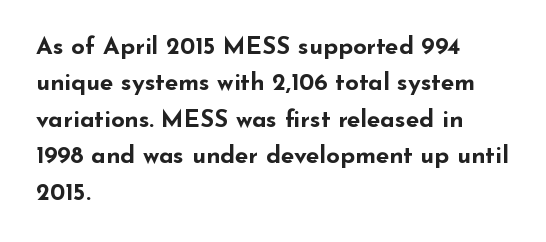
The image shows 24 px bold type, upright; set left-aligned, normal line spacing (1.52x), normal letter spacing, not underlined.
